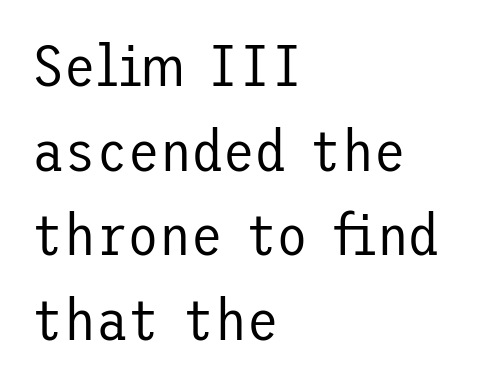
Q: Is the text bold? A: No.
Q: Is the text italic (slanted)? A: No, it is upright.
Q: Is the typeface a serif or a sans-serif typeface? A: Sans-serif.
Q: Is the text underlined? A: No.
Q: How is the paragraph aligned? A: Left-aligned.
Q: Is the spacing between letters normal or unusually wide? A: Normal.
Q: Is the spacing between lines tight, normal or loose? A: Normal.
Q: Width (condensed, normal, or wide)? A: Normal.
Q: Stroke contrast? A: Low.
Q: x-height? A: Medium.
